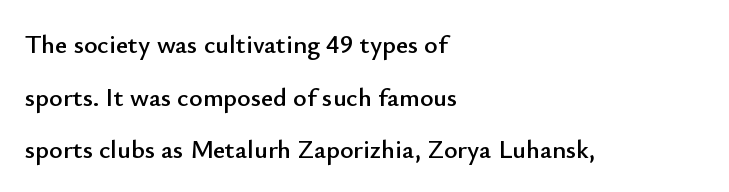
Typeset ragged right — the left edge is the straight one. Tall strokes in this sample are plumb rather than angled. Is there much room between lines? Yes — plenty of vertical air separates them. The area under the type is left untouched.
